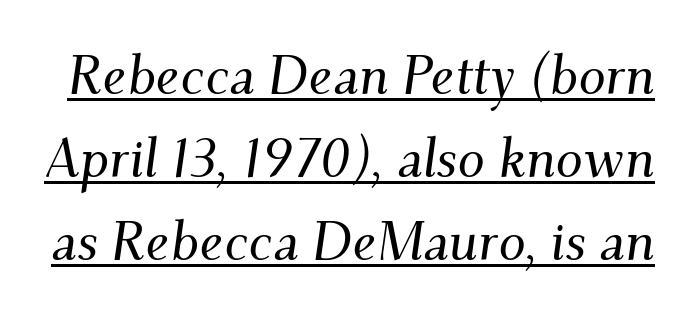
The rendering shows small feet on the letterforms — a serif design. Here the designer chose a conventional face with non-uniform glyph widths. Nothing unusual about the tracking: characters are spaced as the font intends. Italic: yes, the glyphs are oblique. Each new line begins a customary step beneath the previous one.
